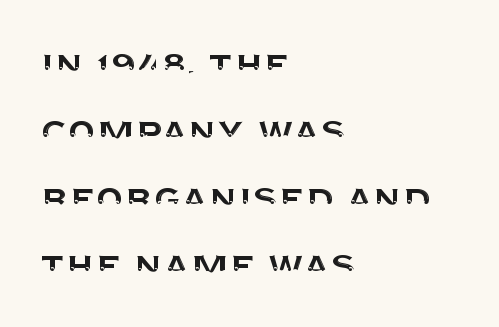
Q: Is the text italic (slanted)? A: No, it is upright.
Q: Is the typeface a serif or a sans-serif typeface? A: Sans-serif.
Q: Is the text underlined? A: No.
Q: How is the paragraph aligned? A: Left-aligned.
Q: Is the spacing between letters normal or unusually wide? A: Normal.
Q: Is the spacing between lines tight, normal or loose? A: Normal.
Q: Width (condensed, normal, or wide)? A: Normal.
Q: Stroke contrast? A: Medium.
Q: x-height? A: Large.
Q: Monospaced? A: No.
